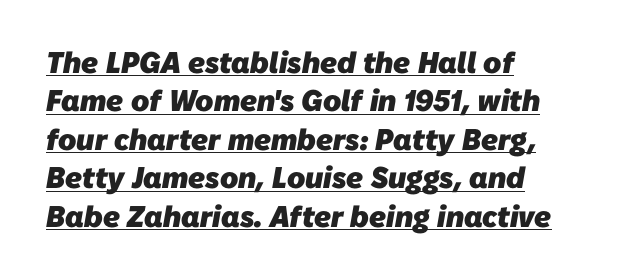
Q: Is the text bold? A: Yes.
Q: Is the typeface a serif or a sans-serif typeface? A: Sans-serif.
Q: Is the text underlined? A: Yes.
Q: How is the paragraph aligned? A: Left-aligned.
Q: Is the spacing between letters normal or unusually wide? A: Normal.
Q: Is the spacing between lines tight, normal or loose? A: Normal.
Q: Width (condensed, normal, or wide)? A: Normal.
Q: Stroke contrast? A: Low.
Q: x-height? A: Medium.
Q: Monospaced? A: No.
